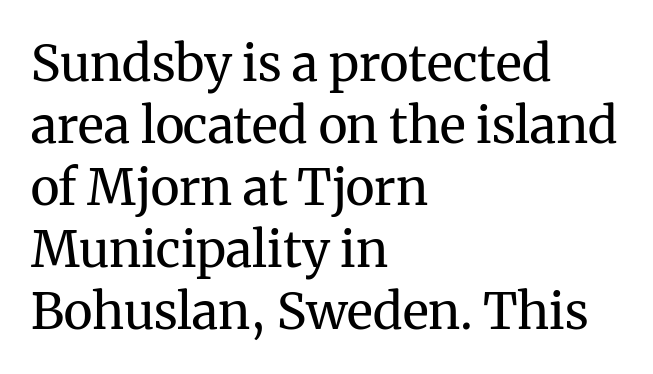
Q: Is the text bold? A: No.
Q: Is the text italic (slanted)? A: No, it is upright.
Q: Is the typeface a serif or a sans-serif typeface? A: Serif.
Q: Is the text underlined? A: No.
Q: How is the paragraph aligned? A: Left-aligned.
Q: Is the spacing between letters normal or unusually wide? A: Normal.
Q: Width (condensed, normal, or wide)? A: Normal.
Q: Stroke contrast? A: Medium.
Q: x-height? A: Medium.
Q: Monospaced? A: No.
